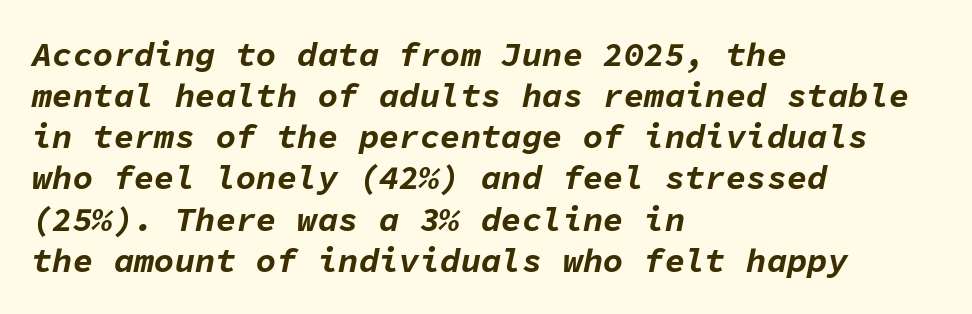
Q: Is the text bold? A: Yes.
Q: Is the text italic (slanted)? A: Yes, it leans right by about 11 degrees.
Q: Is the text underlined? A: No.
Q: How is the paragraph aligned? A: Left-aligned.
Q: Is the spacing between letters normal or unusually wide? A: Normal.
Q: Width (condensed, normal, or wide)? A: Normal.
Q: Stroke contrast? A: Low.
Q: x-height? A: Medium.
Q: Monospaced? A: Yes.
